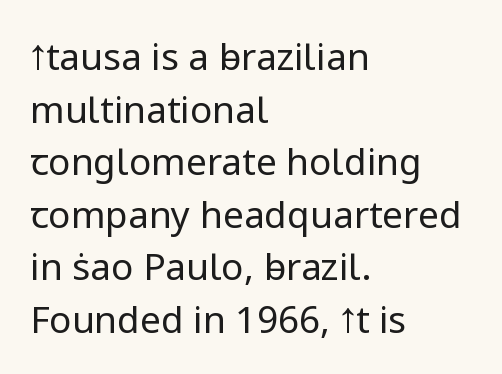
The image shows 37 px regular-weight sans-serif type, upright; set left-aligned, normal line spacing (1.42x), normal letter spacing, not underlined; low stroke contrast and a medium x-height.
